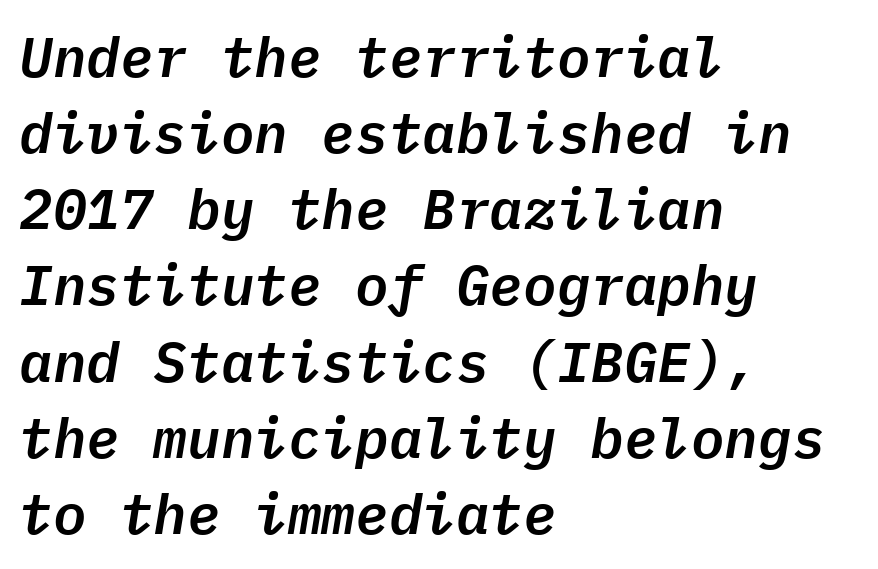
The image shows 56 px text type, italic (leaning right), monospaced; set left-aligned, normal line spacing (1.36x), normal letter spacing, not underlined; low stroke contrast and a medium x-height.
